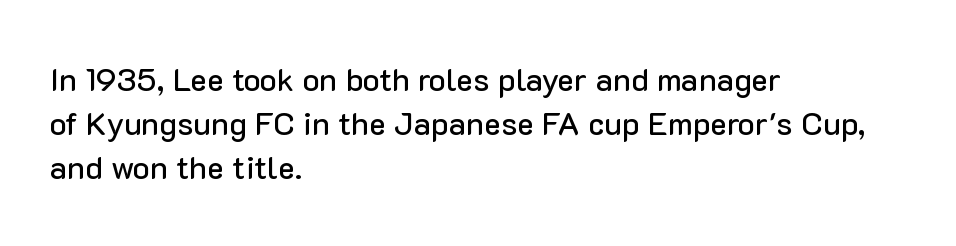
The image shows 32 px sans-serif type, upright; set left-aligned, normal line spacing (1.37x), normal letter spacing, not underlined; low stroke contrast and a medium x-height.
